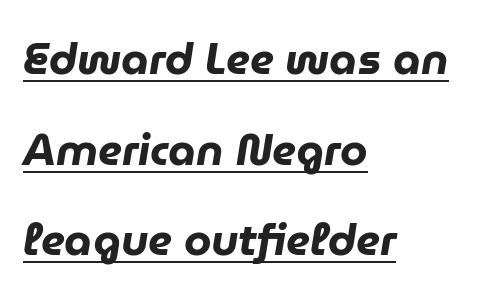
The image shows 44 px heavy type, italic (leaning right); set left-aligned, loose line spacing (2.06x), normal letter spacing, underlined; low stroke contrast and a medium x-height.
